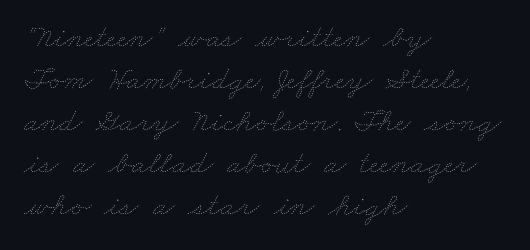
The image shows 33 px thin, wide type; set left-aligned, normal line spacing (1.27x), normal letter spacing, not underlined; low stroke contrast and a small x-height.
